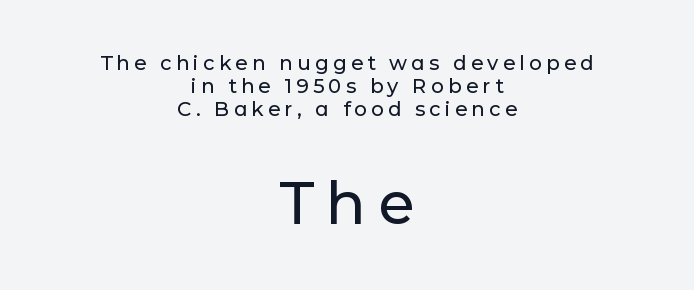
The image shows 59 px sans-serif type, upright; set centered, tight line spacing (1.15x), unusually wide letter spacing (+0.21 em), not underlined; the second (bottom) block is 2.95x larger; low stroke contrast and a medium x-height.
